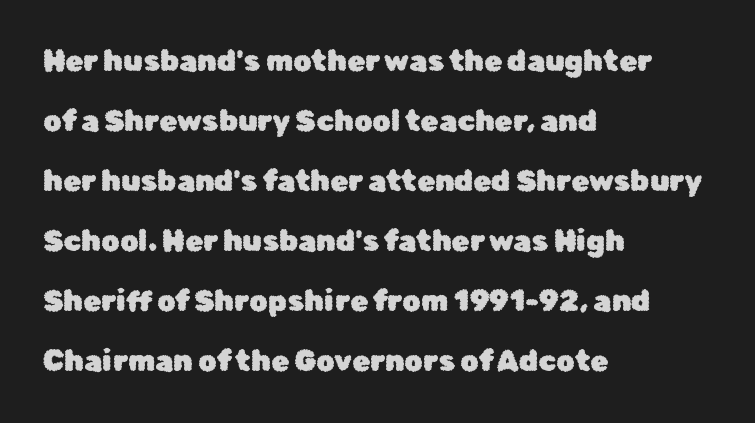
Q: Is the text italic (slanted)? A: No, it is upright.
Q: Is the typeface a serif or a sans-serif typeface? A: Sans-serif.
Q: Is the text underlined? A: No.
Q: How is the paragraph aligned? A: Left-aligned.
Q: Is the spacing between letters normal or unusually wide? A: Normal.
Q: Is the spacing between lines tight, normal or loose? A: Loose.
Q: Width (condensed, normal, or wide)? A: Normal.
Q: Stroke contrast? A: Low.
Q: x-height? A: Medium.
Q: Monospaced? A: No.
